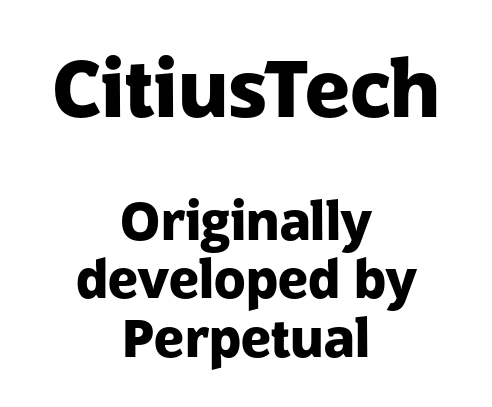
{"serif": "no", "italic": "no", "bold": "yes", "weight": "heavy", "width": "normal", "stroke_contrast": "low", "x_height": "medium", "monospaced": "no", "underline": "no", "align": "center", "line_spacing": "tight", "line_spacing_ratio": 1.13, "letter_spacing": "normal", "letter_spacing_em": 0.0, "larger_block": "first", "size_ratio": 1.5, "glyph_px": 78}
